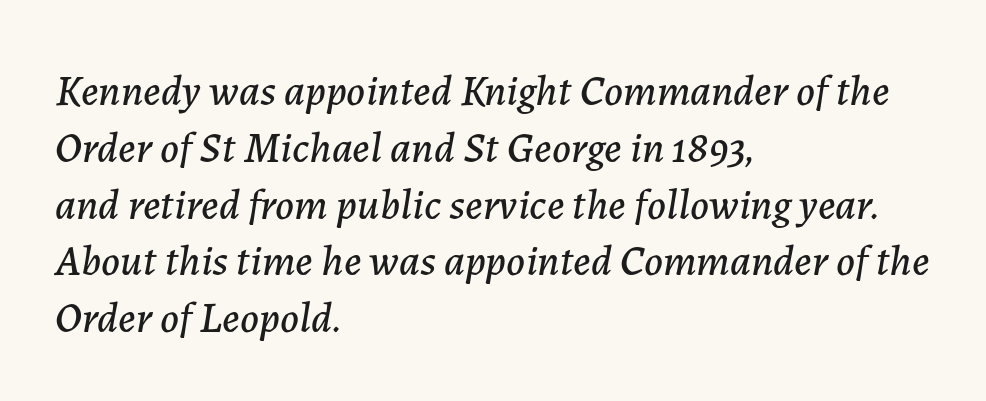
Alignment: flush left. Leading matches the norm, producing a regular column. Anything drawn beneath the words? Only blank space. The axis of the letterforms is tilted away from vertical. You could call the tracking neutral — neither tight nor loose. Note the varied advance widths — an 'i' is clearly narrower than an 'm'.
